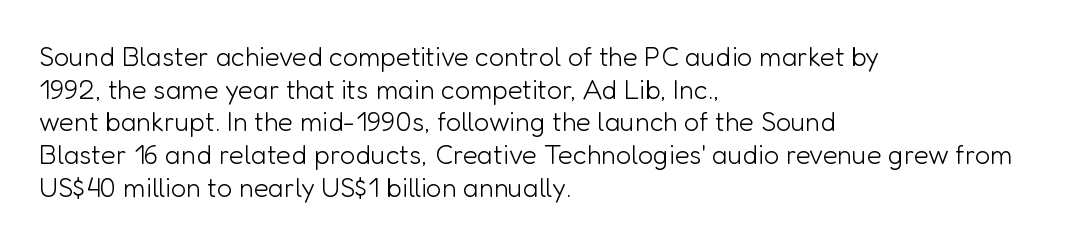
What stands out about the letter spacing? Nothing — it is the standard amount. This is not heavy type; no bold has been used. Just letters on the line, the space beneath them empty. Notice how the stems are strictly vertical — no italics here. This rendering uses left alignment, leaving the right contour irregular.
